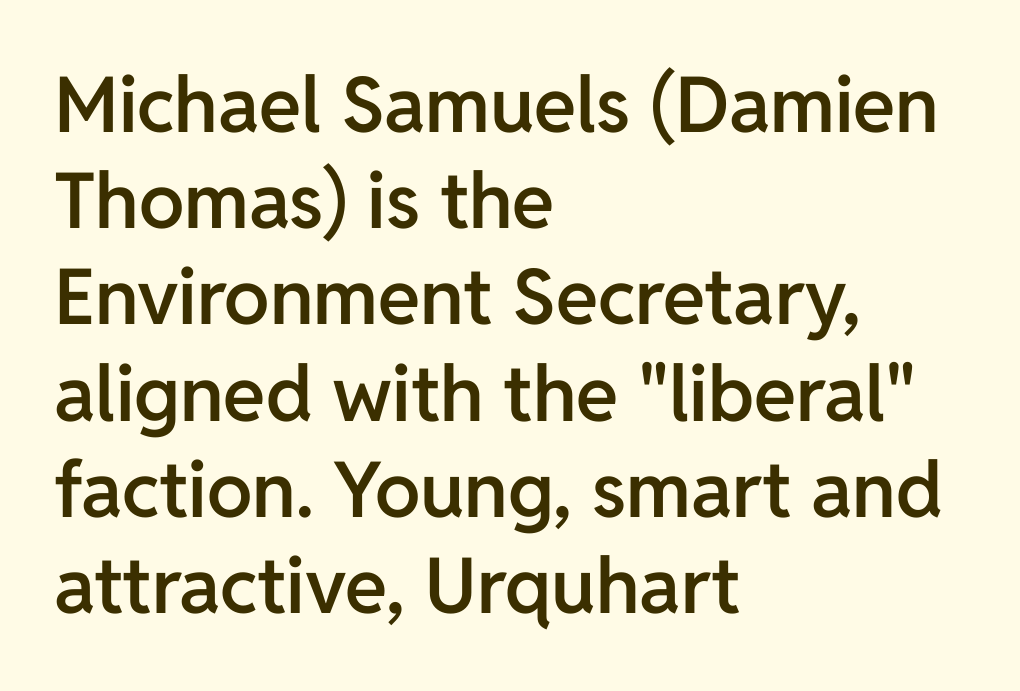
Q: Is the text bold? A: Semi-bold.
Q: Is the text italic (slanted)? A: No, it is upright.
Q: Is the typeface a serif or a sans-serif typeface? A: Sans-serif.
Q: Is the text underlined? A: No.
Q: How is the paragraph aligned? A: Left-aligned.
Q: Is the spacing between letters normal or unusually wide? A: Normal.
Q: Is the spacing between lines tight, normal or loose? A: Normal.
Q: Width (condensed, normal, or wide)? A: Normal.
Q: Stroke contrast? A: Low.
Q: x-height? A: Medium.
Q: Monospaced? A: No.
